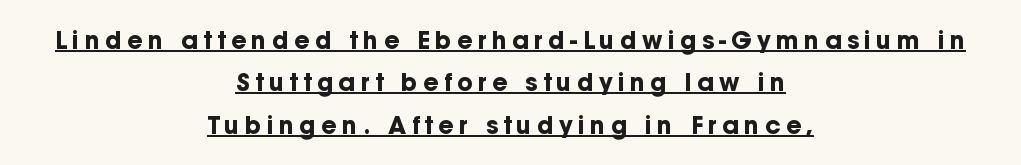
The image shows 24 px bold type, upright; set centered, line spacing 1.77x, unusually wide letter spacing (+0.22 em), underlined.
